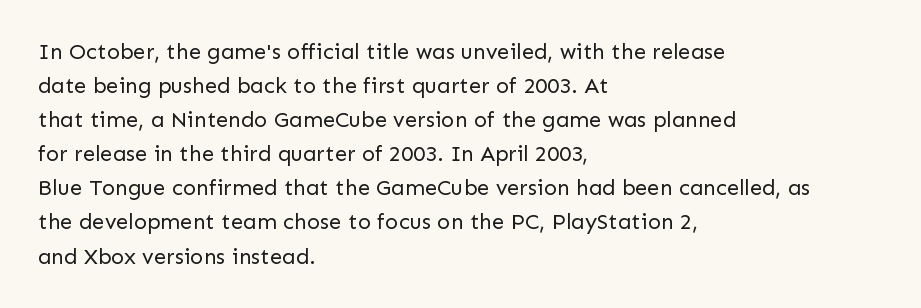
Caption: multi-line text, flush left, ragged right. Rendered with straight, roman letterforms. Beneath every word, the page is bare. Weight: not bold — regular or lighter. Nobody touched the tracking dial on this one. Vertically, the passage feels balanced, rows spaced as you'd expect.
